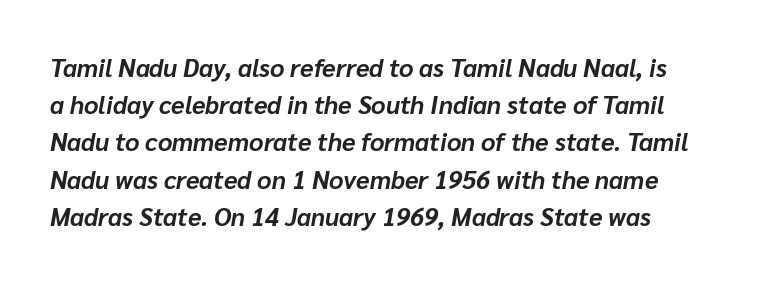
Q: Is the text bold? A: Yes.
Q: Is the text italic (slanted)? A: Yes, it leans right by about 10 degrees.
Q: Is the text underlined? A: No.
Q: Is the spacing between letters normal or unusually wide? A: Normal.
Q: Is the spacing between lines tight, normal or loose? A: Normal.
